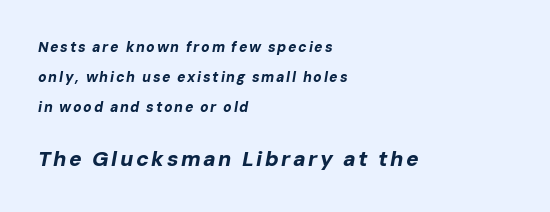
The image shows 21 px bold type, italic (leaning right); set left-aligned, loose line spacing (2.15x), not underlined; the second (bottom) block is 1.5x larger.
